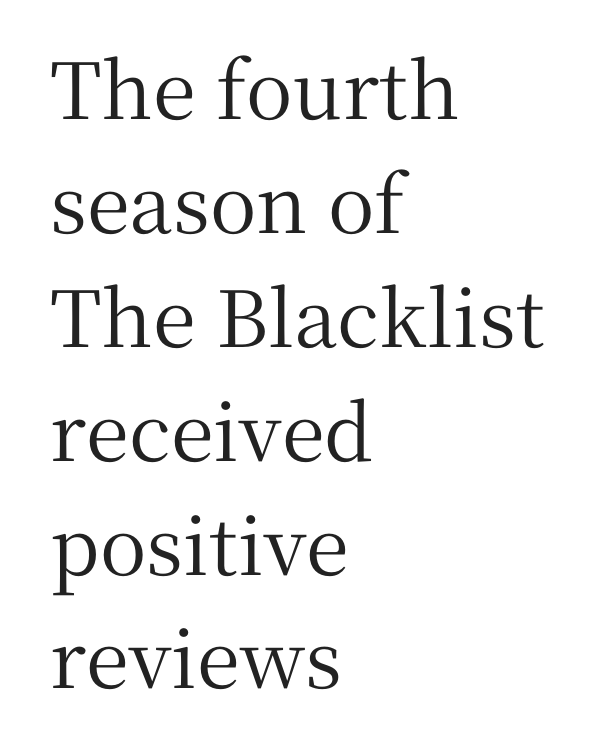
If you drew a ruler down the left edge, every line would touch it. The rows are spaced the way most documents space them. It's the straight-up-and-down kind of type. Do the characters align in a grid? No, the font is proportional. The text was rendered using a seriffed face with decorative stroke endings.
